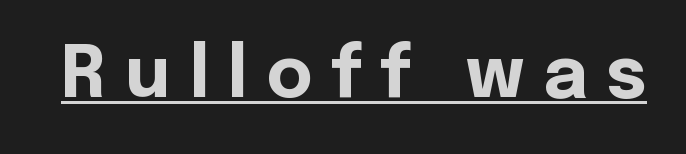
You can see a thin bar hugging the bottom of the glyphs. Compared with an ordinary text face, these strokes are far heavier — a full bold. Nope, not italic — everything's standing straight. Does extra space separate the letters? Yes, quite a lot of it. Here the designer chose a conventional face with non-uniform glyph widths. The face used here is a sans, in the tradition of grotesques and geometrics.
